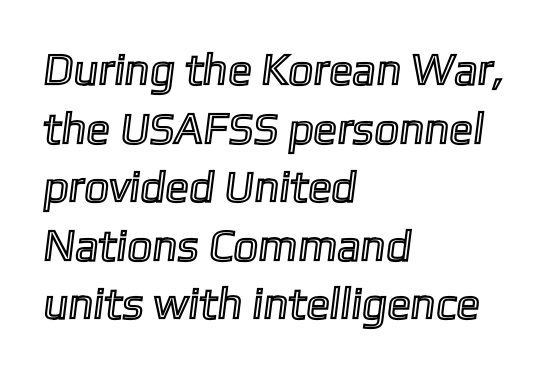
Q: Is the text underlined? A: No.
Q: How is the paragraph aligned? A: Left-aligned.
Q: Is the spacing between letters normal or unusually wide? A: Normal.
Q: Is the spacing between lines tight, normal or loose? A: Normal.
Q: Width (condensed, normal, or wide)? A: Normal.
Q: x-height? A: Medium.
Q: Monospaced? A: No.
